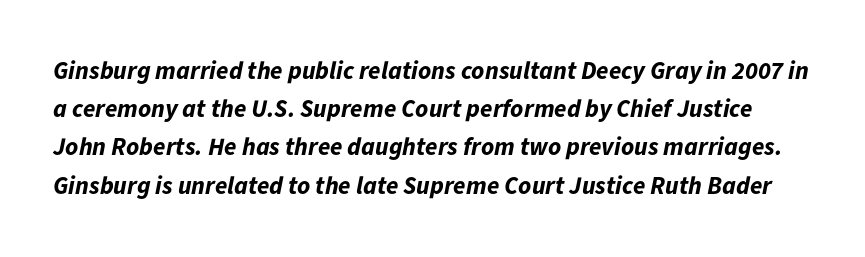
Emphasis by weight is at full strength: bold. Rendered with sloped, italic letterforms. Descenders are the only things crossing below the line. Words appear dense and cohesive because spacing is normal.
